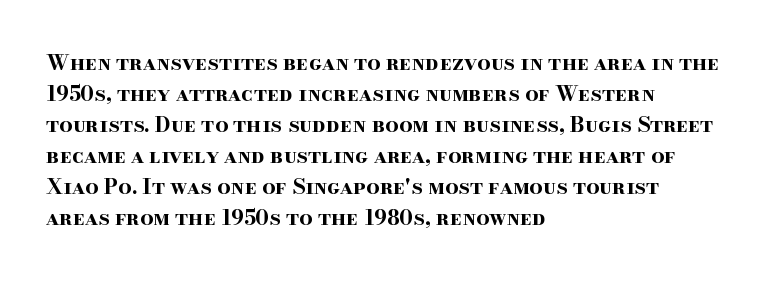
{"italic": "no", "bold": "yes", "underline": "no", "align": "left", "line_spacing": "normal", "line_spacing_ratio": 1.48, "letter_spacing": "normal", "letter_spacing_em": 0.0, "glyph_px": 21}
